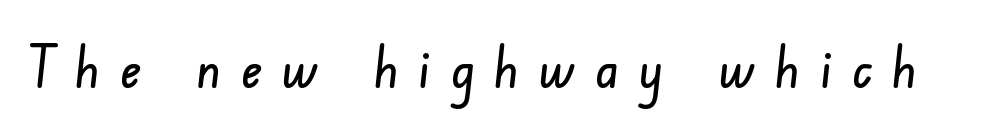
Someone cranked the tracking dial way up on this one. The rendering uses natural spacing where letterforms have individual widths. The type family on display is of the sans-serif kind. Lines of text with bare space underneath.
